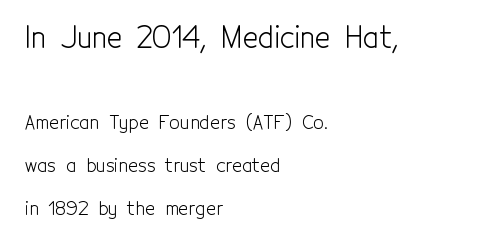
{"serif": "no", "italic": "no", "bold": "no", "weight": "light", "width": "condensed", "x_height": "medium", "monospaced": "no", "underline": "no", "align": "left", "line_spacing": "loose", "line_spacing_ratio": 2.26, "letter_spacing": "normal", "letter_spacing_em": 0.0, "larger_block": "first", "size_ratio": 1.53, "glyph_px": 29}
